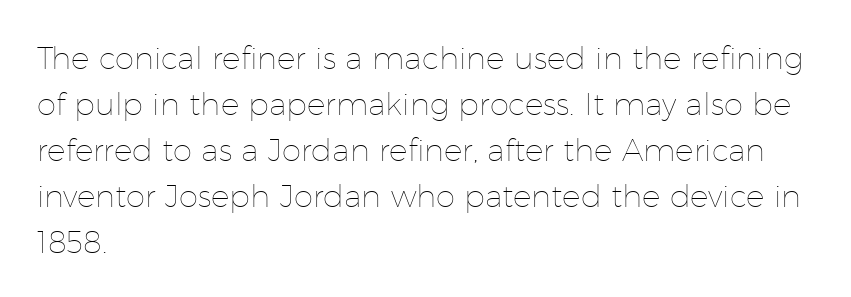
The image shows 31 px thin type, upright; set left-aligned, normal line spacing (1.48x), normal letter spacing, not underlined; low stroke contrast and a medium x-height.
